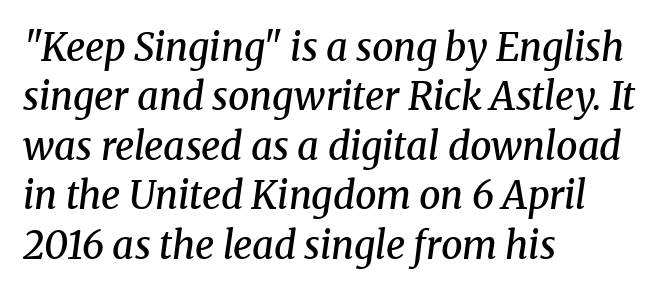
{"serif": "yes", "italic": "yes", "lean": "right", "slant_degrees": 8, "bold": "semi", "weight": "semibold", "width": "normal", "stroke_contrast": "medium", "x_height": "medium", "monospaced": "no", "underline": "no", "align": "left", "line_spacing": "normal", "line_spacing_ratio": 1.3, "letter_spacing": "normal", "letter_spacing_em": 0.0, "glyph_px": 38}
